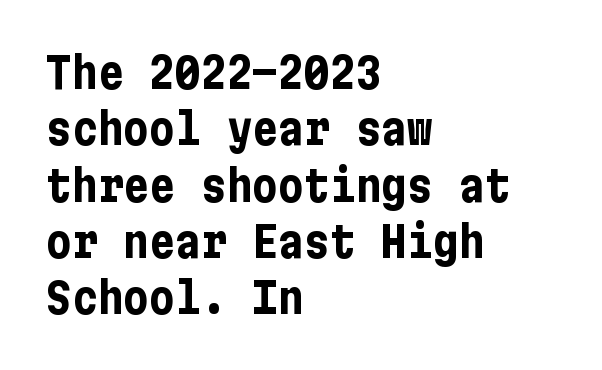
{"serif": "no", "italic": "no", "bold": "yes", "weight": "bold", "width": "condensed", "stroke_contrast": "low", "x_height": "medium", "underline": "no", "align": "left", "line_spacing": "normal", "line_spacing_ratio": 1.31, "letter_spacing": "normal", "letter_spacing_em": 0.0, "glyph_px": 43}
